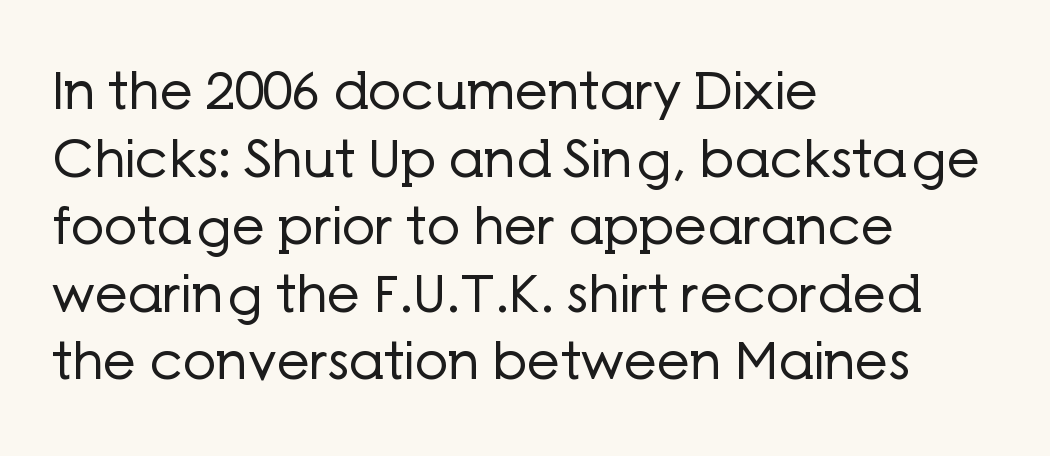
{"serif": "no", "italic": "no", "bold": "no", "weight": "regular", "width": "normal", "stroke_contrast": "low", "x_height": "medium", "monospaced": "no", "underline": "no", "align": "left", "line_spacing": "normal", "line_spacing_ratio": 1.3, "letter_spacing": "normal", "letter_spacing_em": 0.0, "glyph_px": 52}
